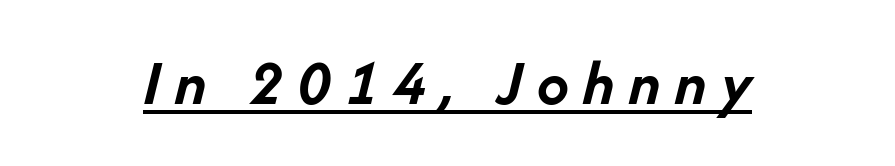
Q: Is the text bold? A: Yes.
Q: Is the text italic (slanted)? A: Yes, it leans right by about 14 degrees.
Q: Is the text underlined? A: Yes.
Q: How is the paragraph aligned? A: Centered.
Q: Is the spacing between letters normal or unusually wide? A: Unusually wide.
Q: Width (condensed, normal, or wide)? A: Normal.
Q: Stroke contrast? A: Low.
Q: x-height? A: Medium.
Q: Monospaced? A: No.
